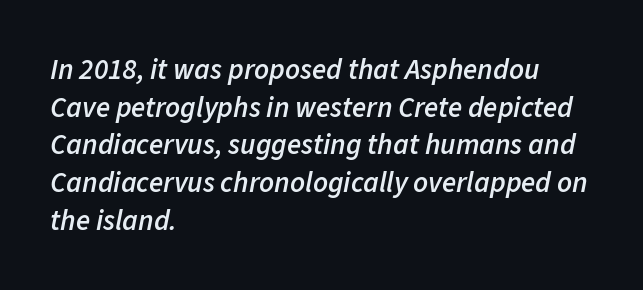
Default kerning and tracking; the words read as compact shapes. Anything drawn beneath the words? Only blank space. Here the designer chose a conventional face with non-uniform glyph widths. Leading matches the norm, producing a regular column.
